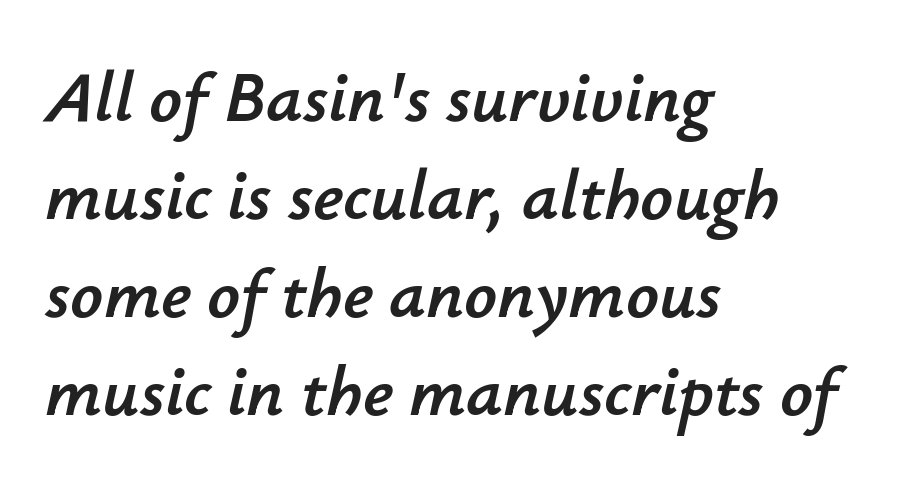
Horizontally, the lines are justified to the leading edge only. Do the characters align in a grid? No, the font is proportional. Here the glyphs are tracked normally, forming tight word shapes. What's the leading like? Ordinary, nothing unusual. When letters slant like this, we call the style italic. Has an underline been added? It has not.
